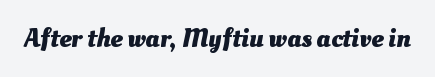
Q: Is the text bold? A: Yes.
Q: Is the text underlined? A: No.
Q: Is the spacing between letters normal or unusually wide? A: Normal.
